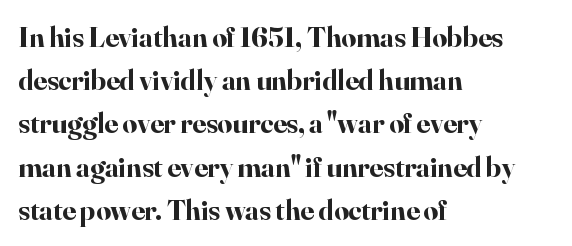
Q: Is the text bold? A: Yes.
Q: Is the text italic (slanted)? A: No, it is upright.
Q: Is the typeface a serif or a sans-serif typeface? A: Serif.
Q: Is the text underlined? A: No.
Q: How is the paragraph aligned? A: Left-aligned.
Q: Is the spacing between letters normal or unusually wide? A: Normal.
Q: Is the spacing between lines tight, normal or loose? A: Normal.
Q: Width (condensed, normal, or wide)? A: Normal.
Q: Stroke contrast? A: High.
Q: x-height? A: Small.
Q: Monospaced? A: No.
